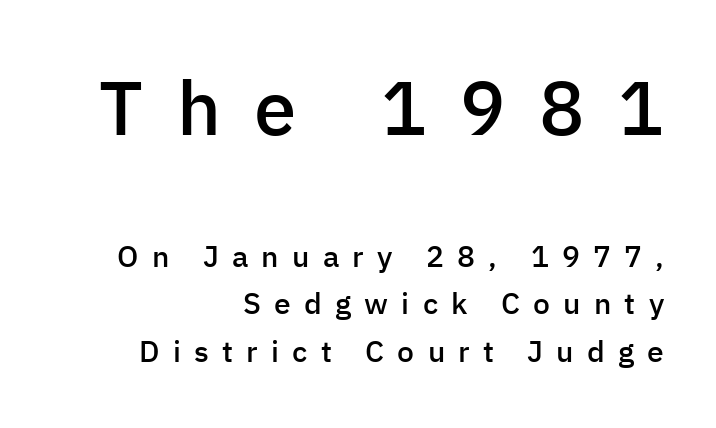
Anything drawn beneath the words? Only blank space. Is the letter spacing exaggerated? Yes — the characters are pushed far apart. It's the straight-up-and-down kind of type. Think of a printed novel: that variable character pitch is what you see here. Students, observe: this is what conventionally led text looks like.
